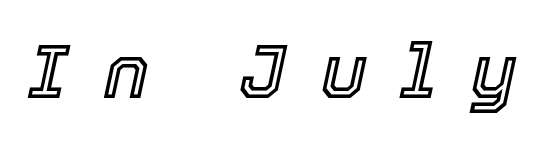
{"italic": "yes", "lean": "right", "slant_degrees": 12, "width": "normal", "x_height": "medium", "monospaced": "no", "underline": "no", "letter_spacing": "wide", "letter_spacing_em": 0.46, "glyph_px": 76}
